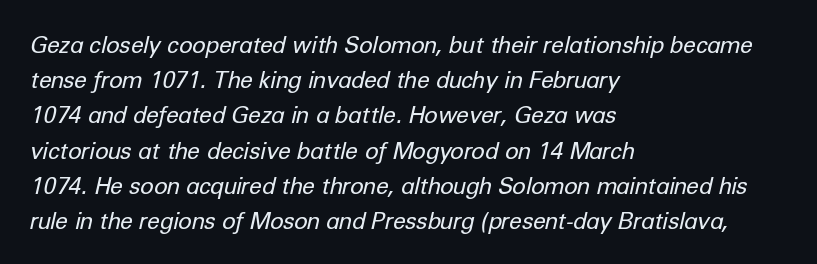
The image shows 23 px text type, italic (leaning right); set left-aligned, normal line spacing (1.53x), normal letter spacing, not underlined.
